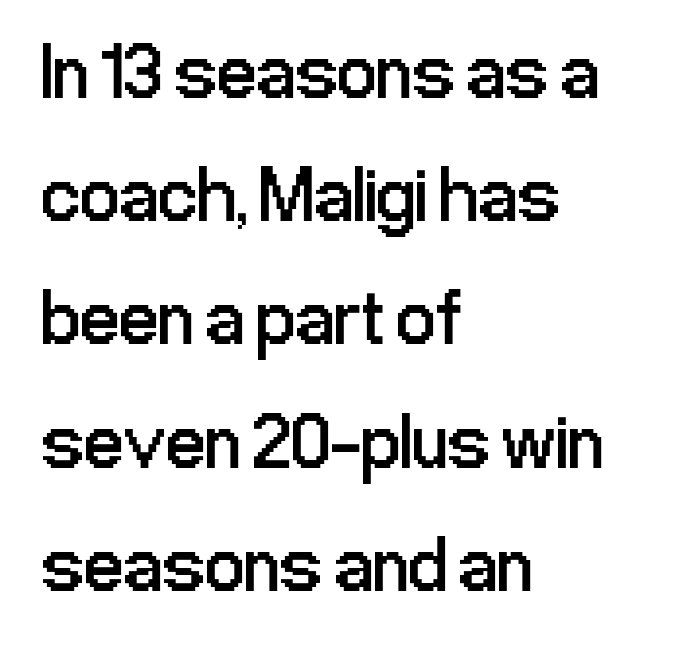
{"serif": "no", "italic": "no", "bold": "no", "weight": "regular", "width": "condensed", "stroke_contrast": "low", "x_height": "medium", "monospaced": "no", "underline": "no", "align": "left", "line_spacing": "normal", "line_spacing_ratio": 1.58, "letter_spacing": "normal", "letter_spacing_em": 0.0, "glyph_px": 78}
